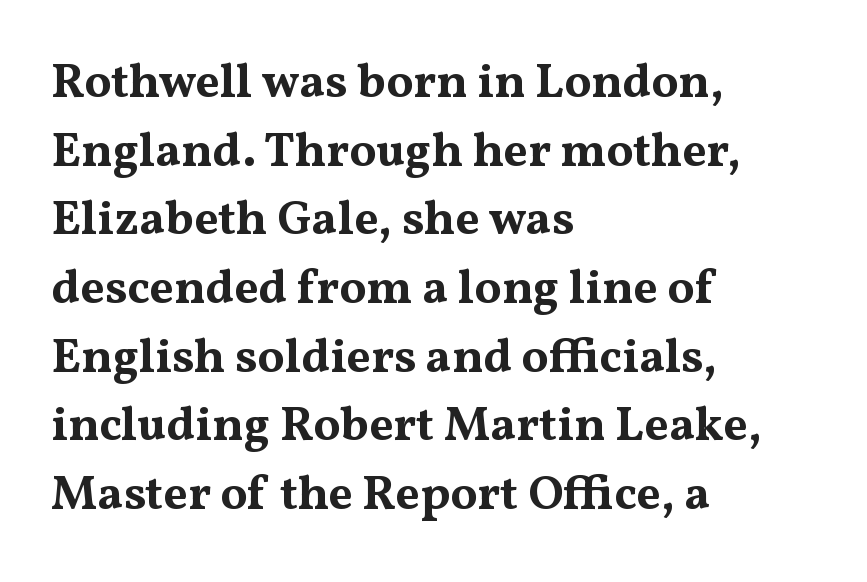
Q: Is the text bold? A: Yes.
Q: Is the text italic (slanted)? A: No, it is upright.
Q: Is the typeface a serif or a sans-serif typeface? A: Serif.
Q: Is the text underlined? A: No.
Q: How is the paragraph aligned? A: Left-aligned.
Q: Is the spacing between letters normal or unusually wide? A: Normal.
Q: Is the spacing between lines tight, normal or loose? A: Normal.
Q: Width (condensed, normal, or wide)? A: Wide.
Q: Stroke contrast? A: Medium.
Q: x-height? A: Medium.
Q: Monospaced? A: No.
